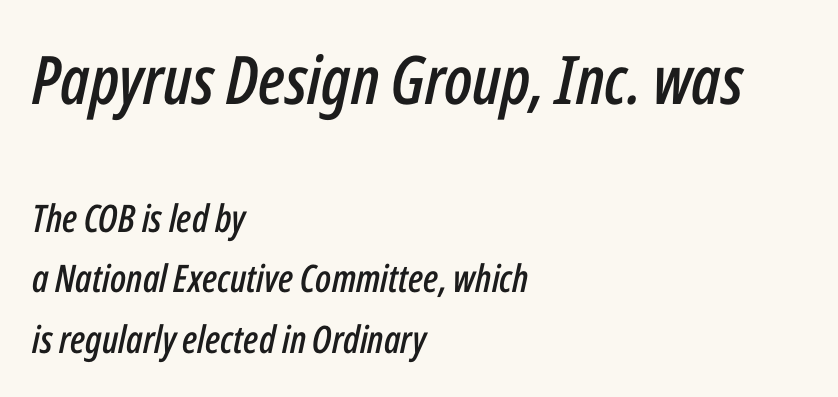
{"italic": "yes", "lean": "right", "slant_degrees": 12, "width": "condensed", "stroke_contrast": "low", "x_height": "medium", "monospaced": "no", "underline": "no", "align": "left", "line_spacing": "normal", "line_spacing_ratio": 1.58, "letter_spacing": "normal", "letter_spacing_em": 0.0, "larger_block": "first", "size_ratio": 1.76, "glyph_px": 67}
